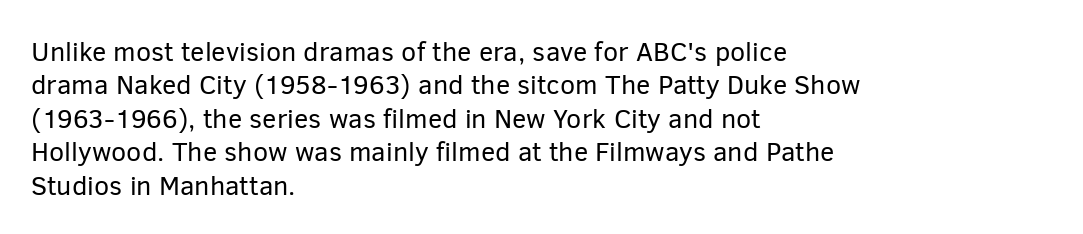
No letter is thick-stroked: the sample isn't bold. This rendering leaves character spacing at its baseline value. A bare baseline throughout the passage. Line beginnings align vertically; line endings do not. This sample uses an upright cut, with every glyph sitting square on the baseline.
